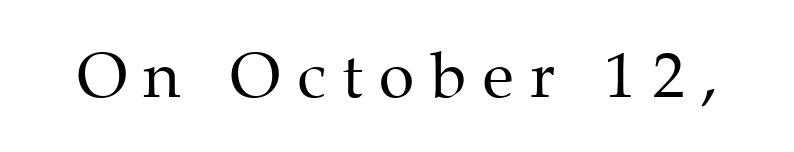
Q: Is the text bold? A: No.
Q: Is the text italic (slanted)? A: No, it is upright.
Q: Is the typeface a serif or a sans-serif typeface? A: Serif.
Q: Is the text underlined? A: No.
Q: Is the spacing between letters normal or unusually wide? A: Unusually wide.
Q: Width (condensed, normal, or wide)? A: Normal.
Q: Stroke contrast? A: Medium.
Q: x-height? A: Medium.
Q: Monospaced? A: No.
